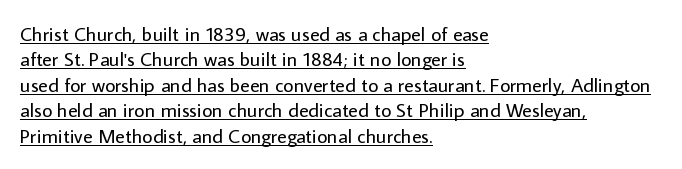
The image shows 20 px text type, upright; set left-aligned, normal line spacing (1.27x), normal letter spacing, underlined.
